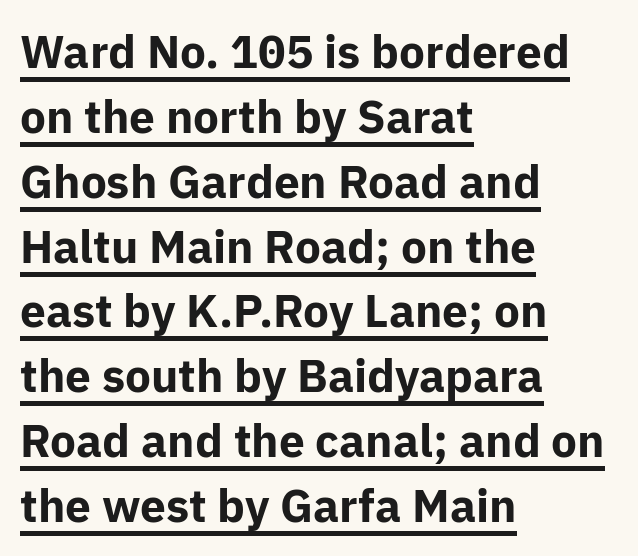
{"serif": "no", "italic": "no", "bold": "yes", "weight": "bold", "width": "normal", "stroke_contrast": "low", "x_height": "medium", "monospaced": "no", "underline": "yes", "align": "left", "line_spacing": "normal", "line_spacing_ratio": 1.41, "letter_spacing": "normal", "letter_spacing_em": 0.0, "glyph_px": 46}
